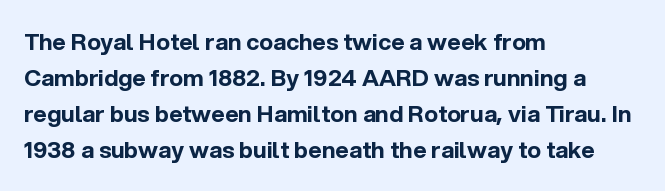
{"italic": "no", "bold": "yes", "underline": "no", "align": "left", "line_spacing": "normal", "line_spacing_ratio": 1.57, "letter_spacing": "normal", "letter_spacing_em": 0.0, "glyph_px": 23}
